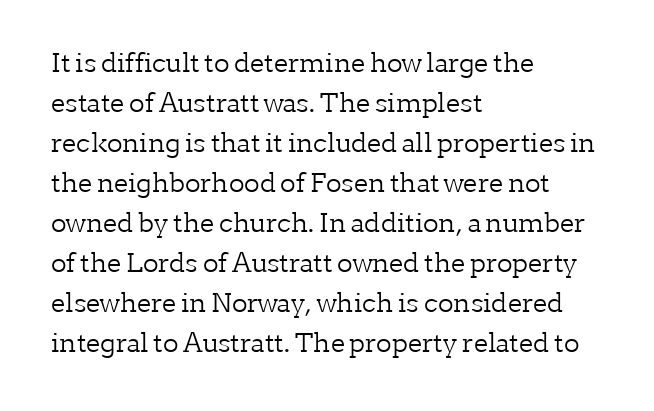
Q: Is the text bold? A: No.
Q: Is the text italic (slanted)? A: No, it is upright.
Q: Is the text underlined? A: No.
Q: How is the paragraph aligned? A: Left-aligned.
Q: Is the spacing between letters normal or unusually wide? A: Normal.
Q: Is the spacing between lines tight, normal or loose? A: Normal.
